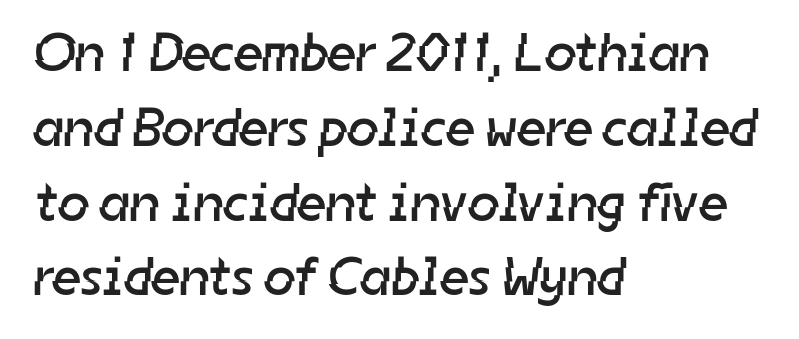
The image shows 55 px regular-weight sans-serif type; set left-aligned, normal line spacing (1.36x), normal letter spacing, not underlined; low stroke contrast and a medium x-height.
